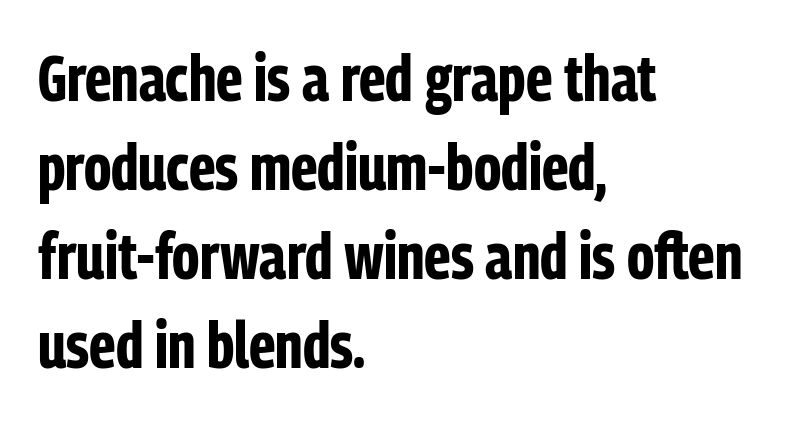
No feet cap the strokes, marking this as sans-serif type. Is this a fixed-width face? No — the glyphs have proportional, varying widths. The designer left line spacing at the default. Compared with a centered layout, this one pins lines to the left instead.
